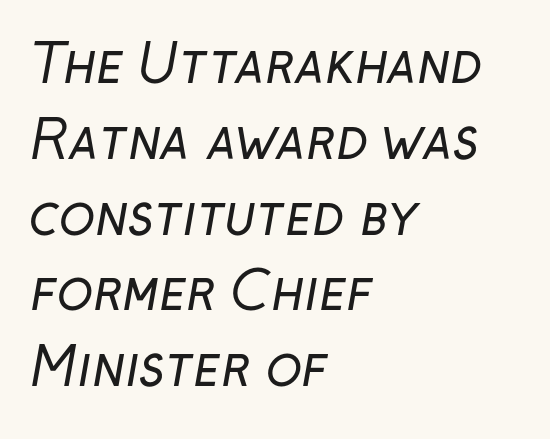
{"serif": "no", "bold": "no", "weight": "regular", "width": "normal", "stroke_contrast": "low", "x_height": "medium", "monospaced": "no", "underline": "no", "align": "left", "line_spacing": "normal", "line_spacing_ratio": 1.43, "letter_spacing": "normal", "letter_spacing_em": 0.0, "glyph_px": 53}
